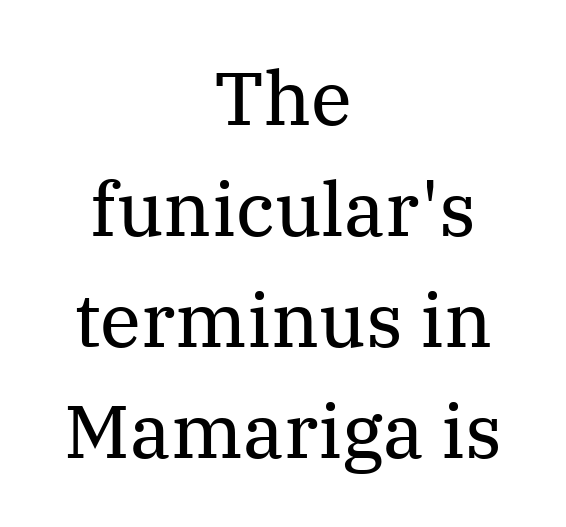
Q: Is the text bold? A: No.
Q: Is the text italic (slanted)? A: No, it is upright.
Q: Is the typeface a serif or a sans-serif typeface? A: Serif.
Q: Is the text underlined? A: No.
Q: How is the paragraph aligned? A: Centered.
Q: Is the spacing between letters normal or unusually wide? A: Normal.
Q: Is the spacing between lines tight, normal or loose? A: Normal.
Q: Width (condensed, normal, or wide)? A: Normal.
Q: Stroke contrast? A: Medium.
Q: x-height? A: Medium.
Q: Monospaced? A: No.
